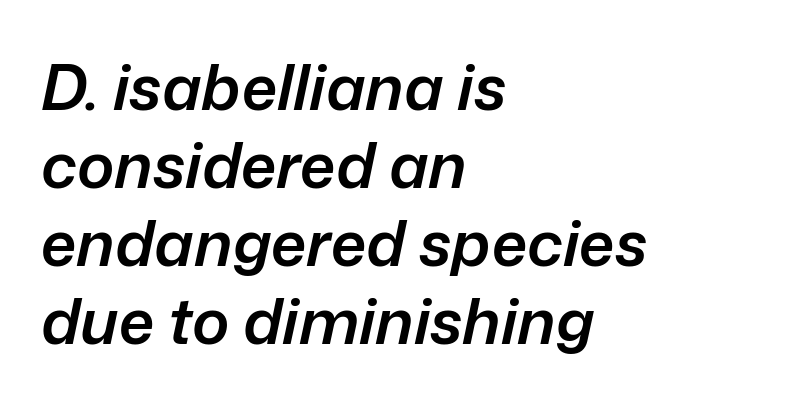
Here the glyphs are tracked normally, forming tight word shapes. Caption: semibold face, moderately heavy strokes. Visually the block forms a straight wall on the left and a jagged coastline on the right. Is the type slanted? Yes — the strokes lean at a clear angle.
